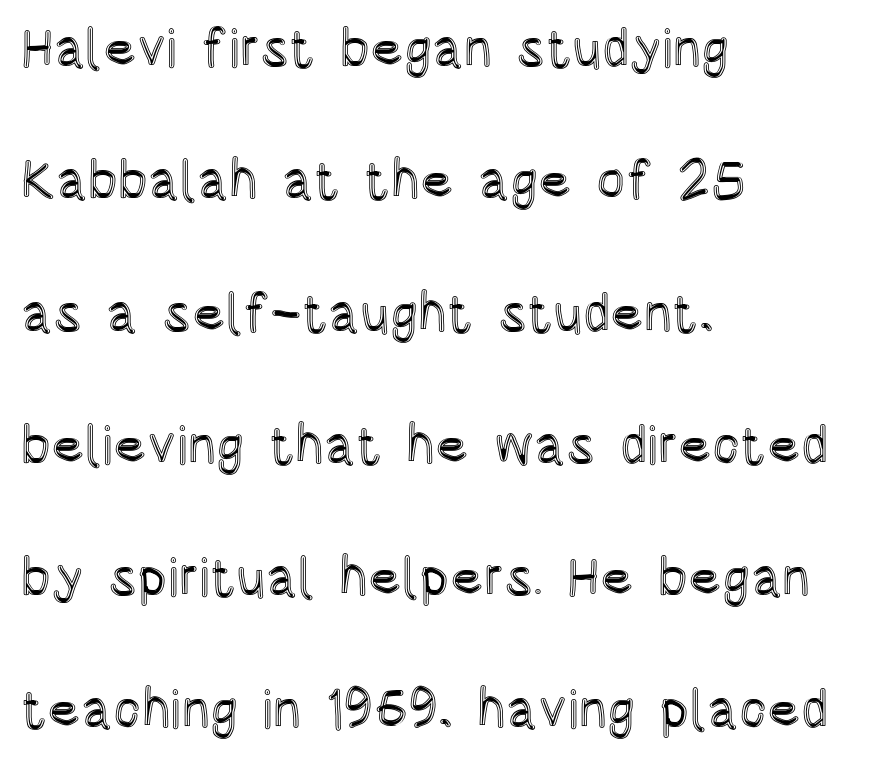
The image shows 54 px condensed type, upright; set left-aligned, loose line spacing (2.45x), normal letter spacing, not underlined; a large x-height.
